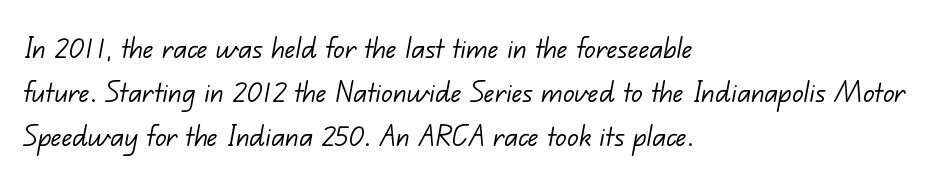
The image shows 35 px light sans-serif type; set left-aligned, normal line spacing (1.26x), normal letter spacing, not underlined; low stroke contrast and a small x-height.
